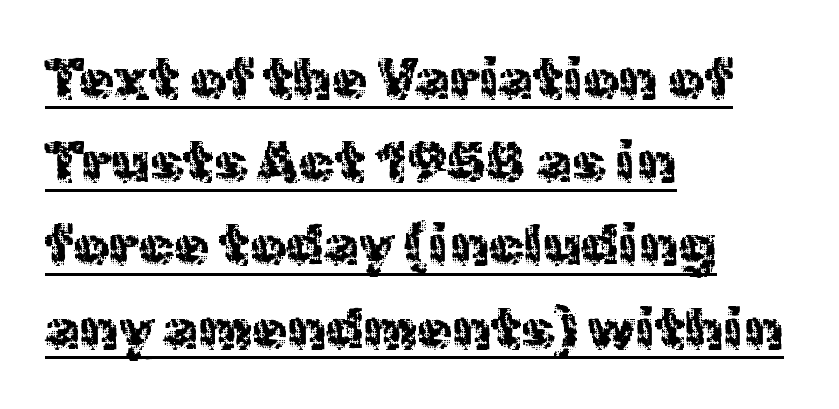
{"serif": "no", "italic": "no", "bold": "no", "weight": "regular", "width": "normal", "x_height": "medium", "monospaced": "no", "underline": "yes", "align": "left", "line_spacing": "normal", "line_spacing_ratio": 1.46, "letter_spacing": "normal", "letter_spacing_em": 0.0, "glyph_px": 57}
